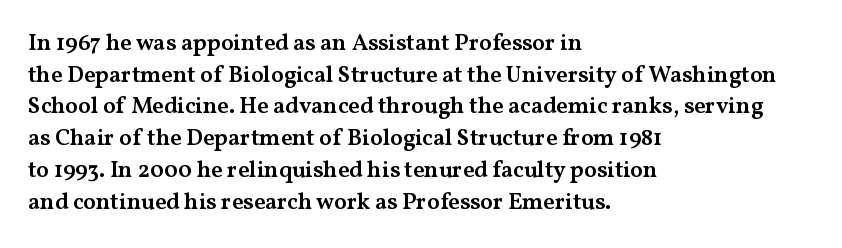
How would I describe the line gaps? Plain and ordinary. A fair bit of extra ink — the face is semibold, not bold. Check the space under the baseline: it is left empty. Style check: upright.
